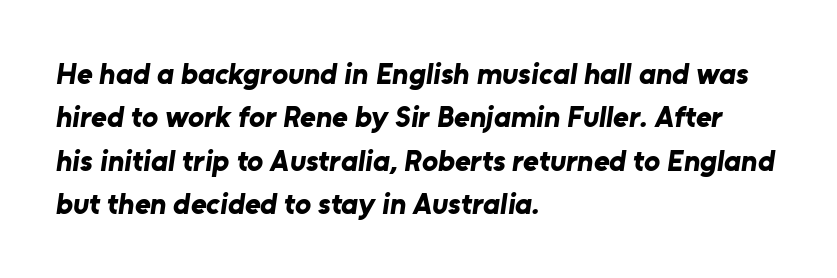
Q: Is the text bold? A: Yes.
Q: Is the typeface a serif or a sans-serif typeface? A: Sans-serif.
Q: Is the text underlined? A: No.
Q: How is the paragraph aligned? A: Left-aligned.
Q: Is the spacing between letters normal or unusually wide? A: Normal.
Q: Is the spacing between lines tight, normal or loose? A: Normal.
Q: Width (condensed, normal, or wide)? A: Normal.
Q: Stroke contrast? A: Low.
Q: x-height? A: Medium.
Q: Monospaced? A: No.
